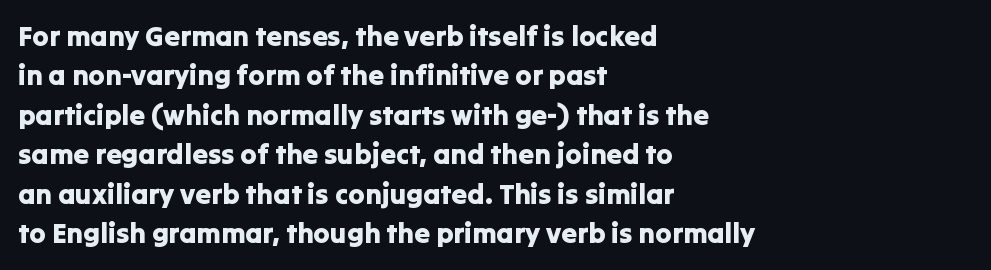
{"serif": "no", "italic": "no", "width": "normal", "stroke_contrast": "low", "x_height": "medium", "monospaced": "no", "underline": "no", "align": "left", "line_spacing": "normal", "line_spacing_ratio": 1.41, "letter_spacing": "normal", "letter_spacing_em": 0.0, "glyph_px": 28}
